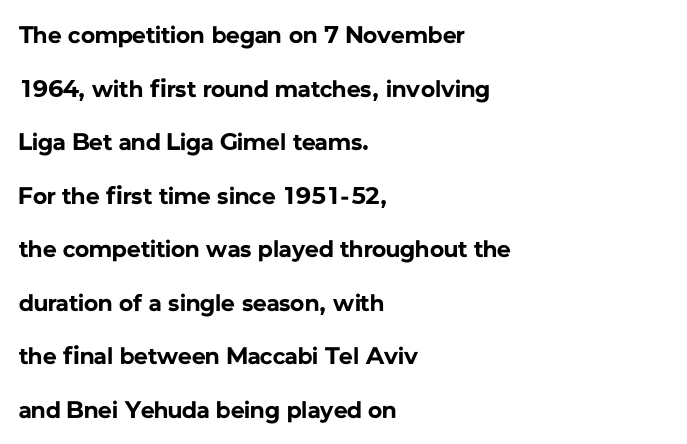
The image shows 24 px bold type, upright; set left-aligned, loose line spacing (2.23x), normal letter spacing, not underlined.
